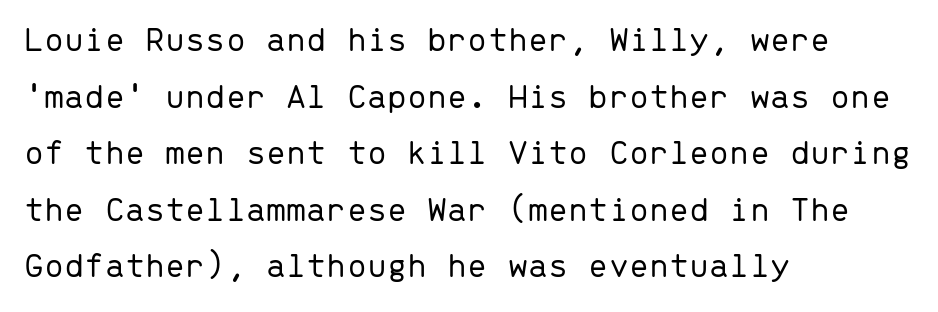
A clean baseline with only descenders dipping below it. Does the copy run flush right? No — it runs flush left. This is not heavy type; no bold has been used. A typesetter would call this monospace, since all characters share one set width. In terms of letterform style, serifs are entirely absent.
